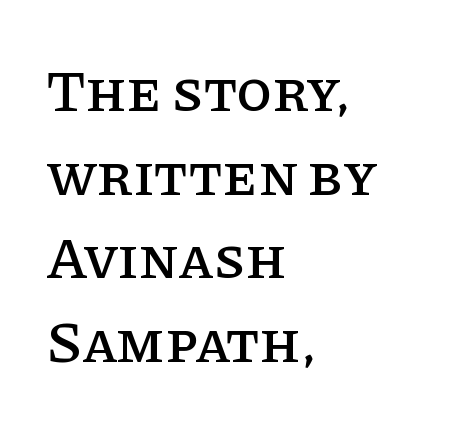
Quick note: underline off. The text block is weighted toward the left margin, trailing off unevenly rightward. Summary of vertical rhythm: regular, with standard interline spacing. This rendering leaves character spacing at its baseline value. In terms of posture, this sample is upright. Each letter keeps its own natural width here, so spacing adapts to shape.
